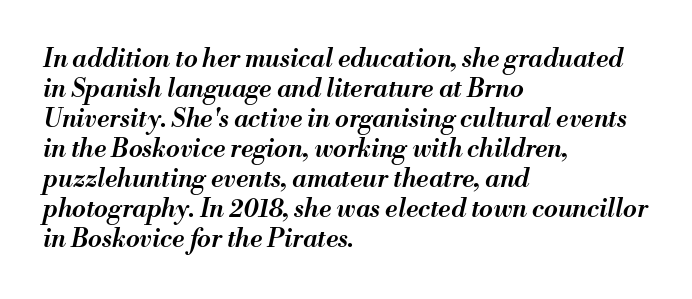
{"italic": "yes", "lean": "right", "slant_degrees": 13, "bold": "semi", "underline": "no", "align": "left", "line_spacing_ratio": 1.2, "letter_spacing": "normal", "letter_spacing_em": 0.0, "glyph_px": 25}
